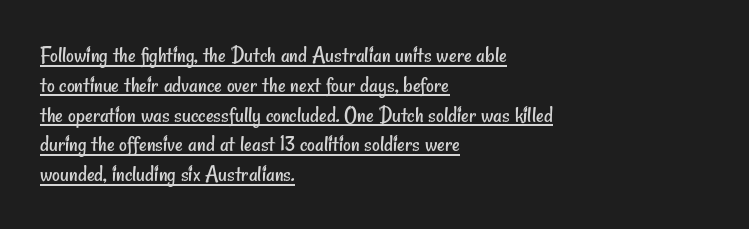
The image shows 24 px text type; set left-aligned, line spacing 1.24x, normal letter spacing, underlined.
